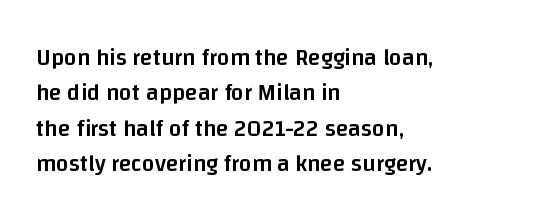
The image shows 23 px text type, upright; set left-aligned, normal line spacing (1.54x), normal letter spacing, not underlined.
